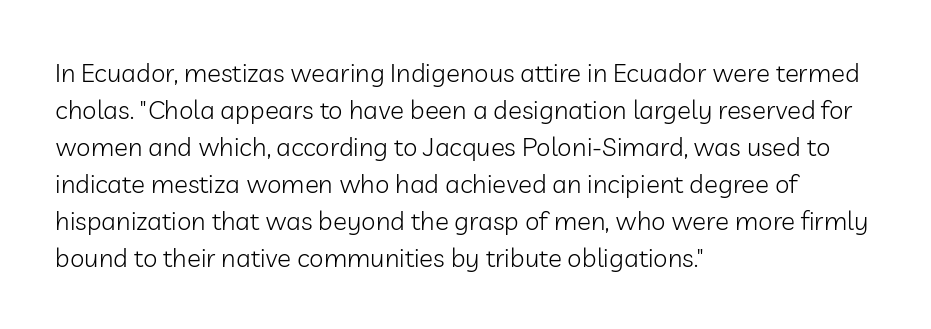
{"italic": "no", "bold": "no", "underline": "no", "align": "left", "line_spacing": "normal", "line_spacing_ratio": 1.42, "letter_spacing": "normal", "letter_spacing_em": 0.0, "glyph_px": 26}
